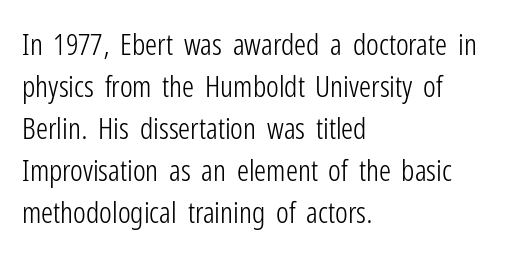
Q: Is the text bold? A: No.
Q: Is the text italic (slanted)? A: No, it is upright.
Q: Is the typeface a serif or a sans-serif typeface? A: Sans-serif.
Q: Is the text underlined? A: No.
Q: How is the paragraph aligned? A: Left-aligned.
Q: Is the spacing between letters normal or unusually wide? A: Normal.
Q: Is the spacing between lines tight, normal or loose? A: Normal.
Q: Width (condensed, normal, or wide)? A: Condensed.
Q: Stroke contrast? A: Low.
Q: x-height? A: Medium.
Q: Monospaced? A: No.
